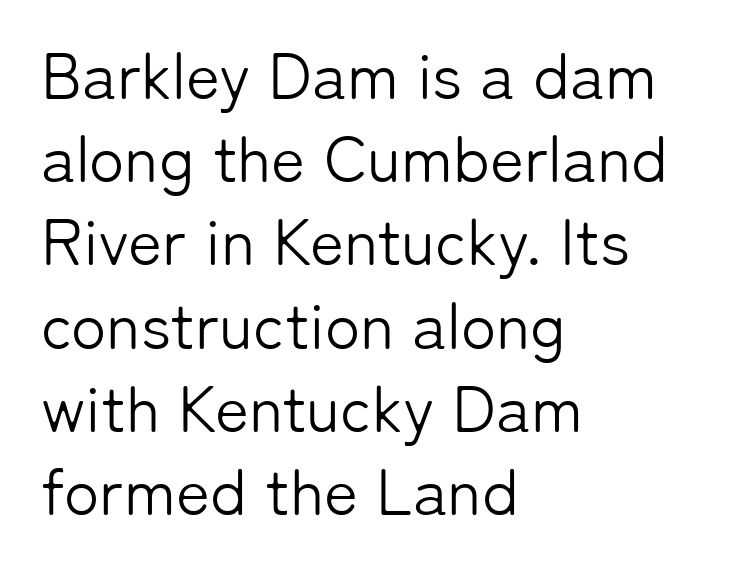
The image shows 65 px light sans-serif type, upright; set left-aligned, normal line spacing (1.28x), normal letter spacing, not underlined; low stroke contrast and a medium x-height.
